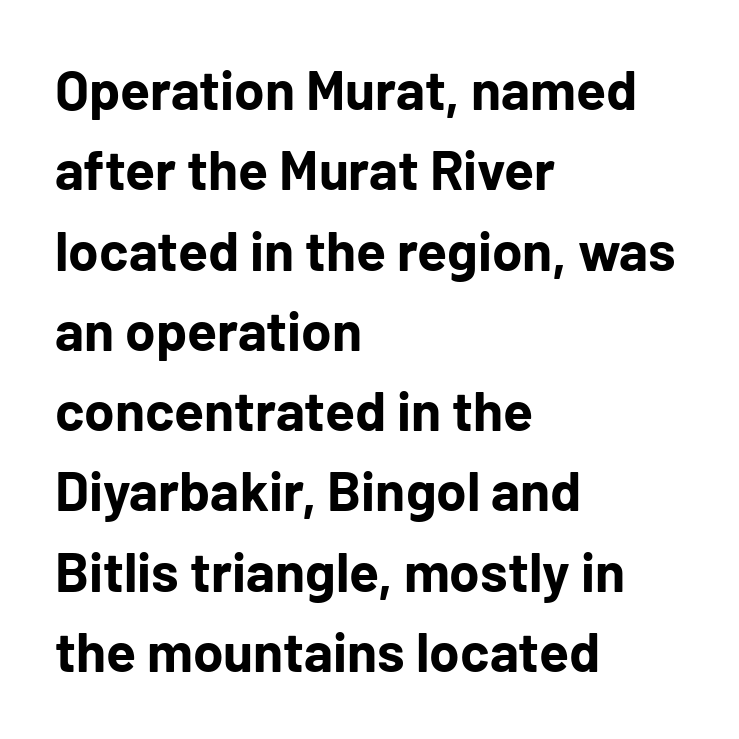
{"serif": "no", "italic": "no", "bold": "yes", "weight": "bold", "width": "normal", "stroke_contrast": "low", "x_height": "medium", "monospaced": "no", "underline": "no", "align": "left", "line_spacing": "normal", "line_spacing_ratio": 1.46, "letter_spacing": "normal", "letter_spacing_em": 0.0, "glyph_px": 55}
